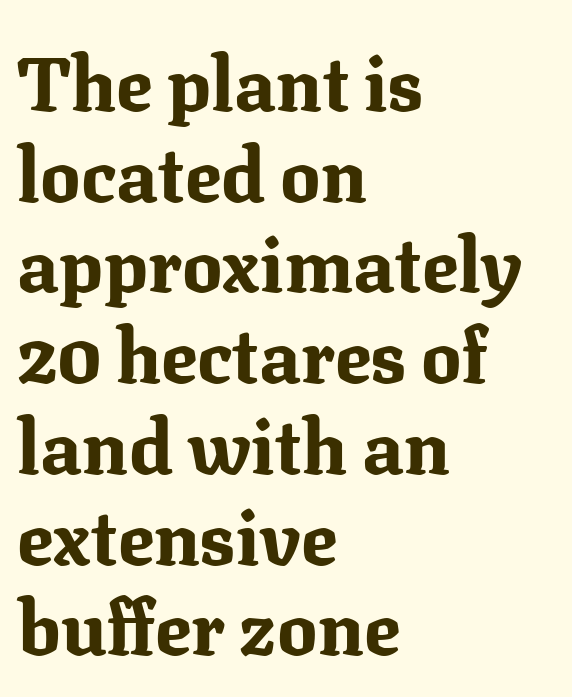
The image shows 75 px bold serif type, upright; set left-aligned, line spacing 1.21x, normal letter spacing, not underlined; medium stroke contrast and a medium x-height.
